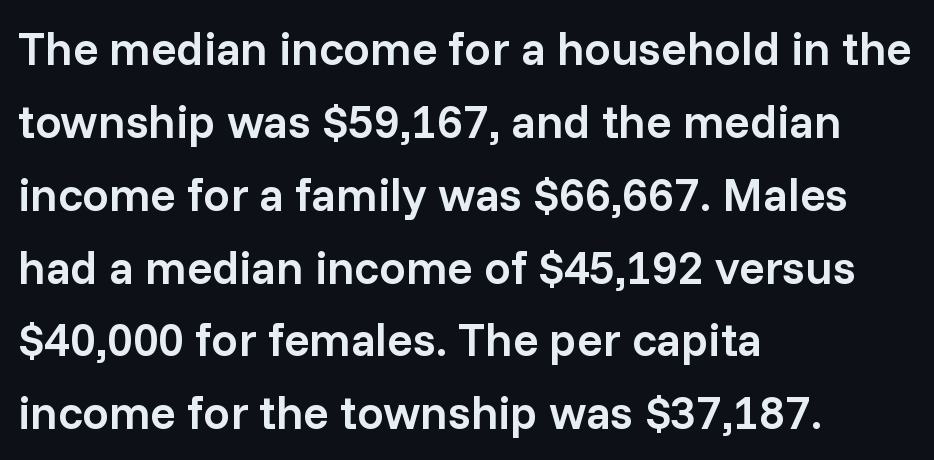
Q: Is the text bold? A: Semi-bold.
Q: Is the text italic (slanted)? A: No, it is upright.
Q: Is the typeface a serif or a sans-serif typeface? A: Sans-serif.
Q: Is the text underlined? A: No.
Q: How is the paragraph aligned? A: Left-aligned.
Q: Is the spacing between letters normal or unusually wide? A: Normal.
Q: Is the spacing between lines tight, normal or loose? A: Normal.
Q: Width (condensed, normal, or wide)? A: Normal.
Q: Stroke contrast? A: Low.
Q: x-height? A: Medium.
Q: Monospaced? A: No.
